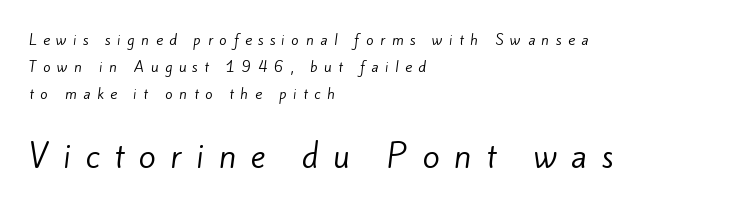
The image shows 31 px regular-weight sans-serif type; set left-aligned, loose line spacing (1.92x), unusually wide letter spacing (+0.47 em), not underlined; the second (bottom) block is 2.21x larger; low stroke contrast and a small x-height.
